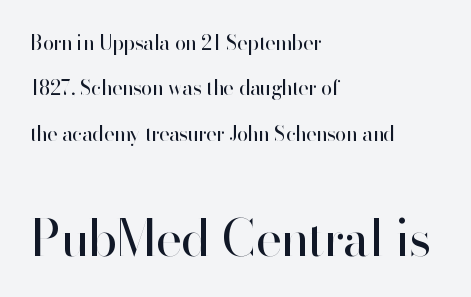
Q: Is the text bold? A: No.
Q: Is the text italic (slanted)? A: No, it is upright.
Q: Is the typeface a serif or a sans-serif typeface? A: Sans-serif.
Q: Is the text underlined? A: No.
Q: How is the paragraph aligned? A: Left-aligned.
Q: Is the spacing between letters normal or unusually wide? A: Normal.
Q: Is the spacing between lines tight, normal or loose? A: Loose.
Q: Which block of text is set in a larger size, the first (top) or the second (bottom)? A: The second (bottom) one.
Q: Width (condensed, normal, or wide)? A: Normal.
Q: Stroke contrast? A: High.
Q: x-height? A: Small.
Q: Monospaced? A: No.
